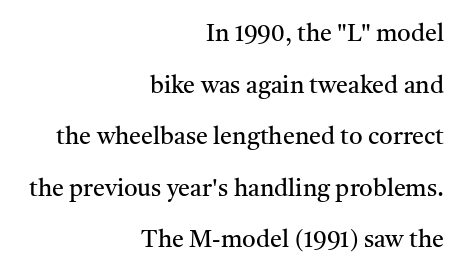
{"italic": "no", "bold": "no", "underline": "no", "align": "right", "line_spacing": "loose", "line_spacing_ratio": 2.15, "letter_spacing": "normal", "letter_spacing_em": 0.0, "glyph_px": 24}
